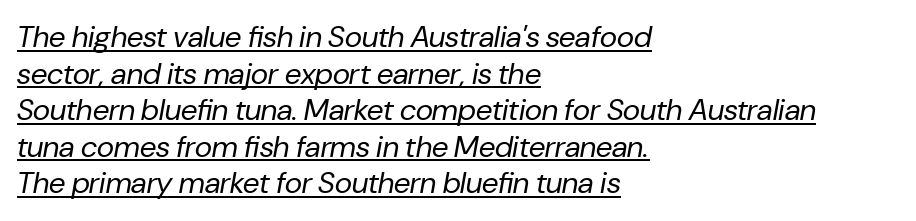
The lettering is marked with a stroke running underneath it. This rendering leaves character spacing at its baseline value. Here the designer chose a conventional face with non-uniform glyph widths. No letter is thick-stroked: the sample isn't bold.
